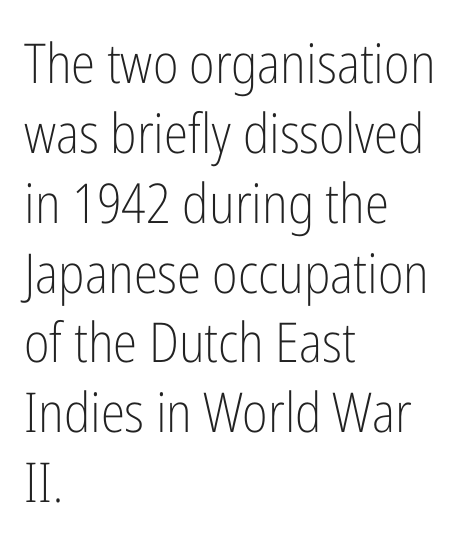
Q: Is the text bold? A: No.
Q: Is the text italic (slanted)? A: No, it is upright.
Q: Is the typeface a serif or a sans-serif typeface? A: Sans-serif.
Q: Is the text underlined? A: No.
Q: How is the paragraph aligned? A: Left-aligned.
Q: Is the spacing between letters normal or unusually wide? A: Normal.
Q: Is the spacing between lines tight, normal or loose? A: Normal.
Q: Width (condensed, normal, or wide)? A: Condensed.
Q: Stroke contrast? A: Low.
Q: x-height? A: Medium.
Q: Monospaced? A: No.
